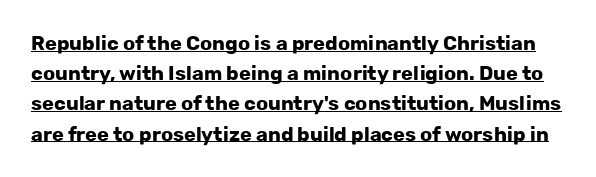
Does the weight exceed regular? Yes, all the way to bold. Evenly set lines give the paragraph a standard silhouette. Beneath each row of characters lies a ruled line. The lettering holds an erect, upright posture throughout. Does extra space separate the letters? No, they use regular spacing.
